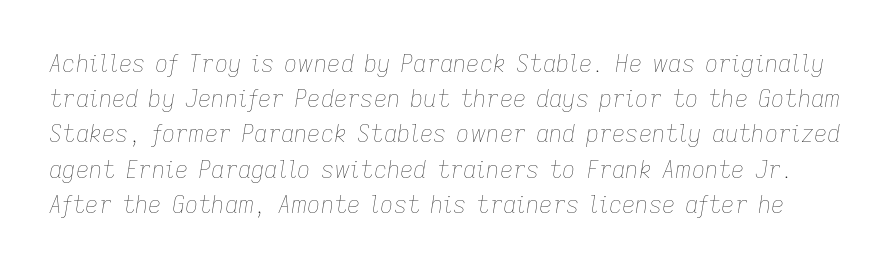
Q: Is the text bold? A: No.
Q: Is the text italic (slanted)? A: Yes, it leans right by about 9 degrees.
Q: Is the text underlined? A: No.
Q: Is the spacing between letters normal or unusually wide? A: Normal.
Q: Is the spacing between lines tight, normal or loose? A: Normal.
